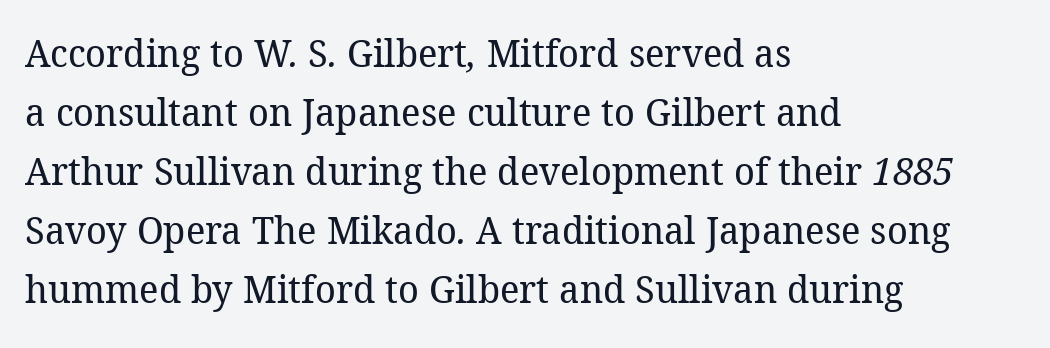
Standard letterfit; no display-style spreading of the glyphs. Letterform terminals end in serifs throughout the passage. A normal amount of white space separates one row of letters from the next. The passage shown is typed in a proportional face where columns would drift. This reads as an unemphasized weight, regular at the heaviest. Underlining? Definitely not there.
